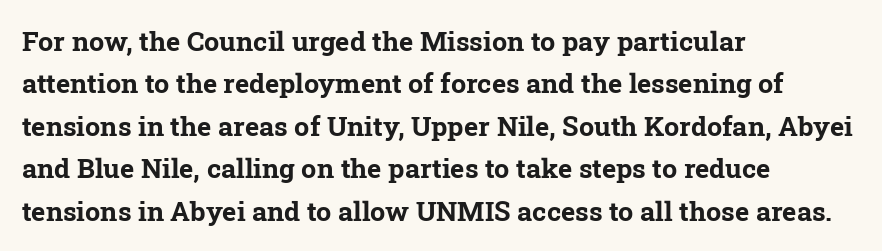
The letterforms sit shoulder to shoulder at normal distance. Typeset ragged right — the left edge is the straight one. The words here are not underlined. Regular leading. The characters look thick and weighty, a clear bold.
